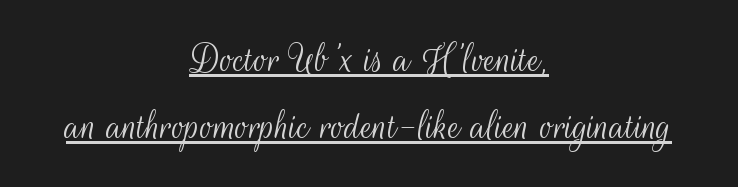
Q: Is the text bold? A: No.
Q: Is the text italic (slanted)? A: Yes.
Q: Is the typeface a serif or a sans-serif typeface? A: Sans-serif.
Q: Is the text underlined? A: Yes.
Q: How is the paragraph aligned? A: Centered.
Q: Is the spacing between letters normal or unusually wide? A: Normal.
Q: Is the spacing between lines tight, normal or loose? A: Normal.
Q: Width (condensed, normal, or wide)? A: Condensed.
Q: Stroke contrast? A: Medium.
Q: x-height? A: Small.
Q: Monospaced? A: No.
